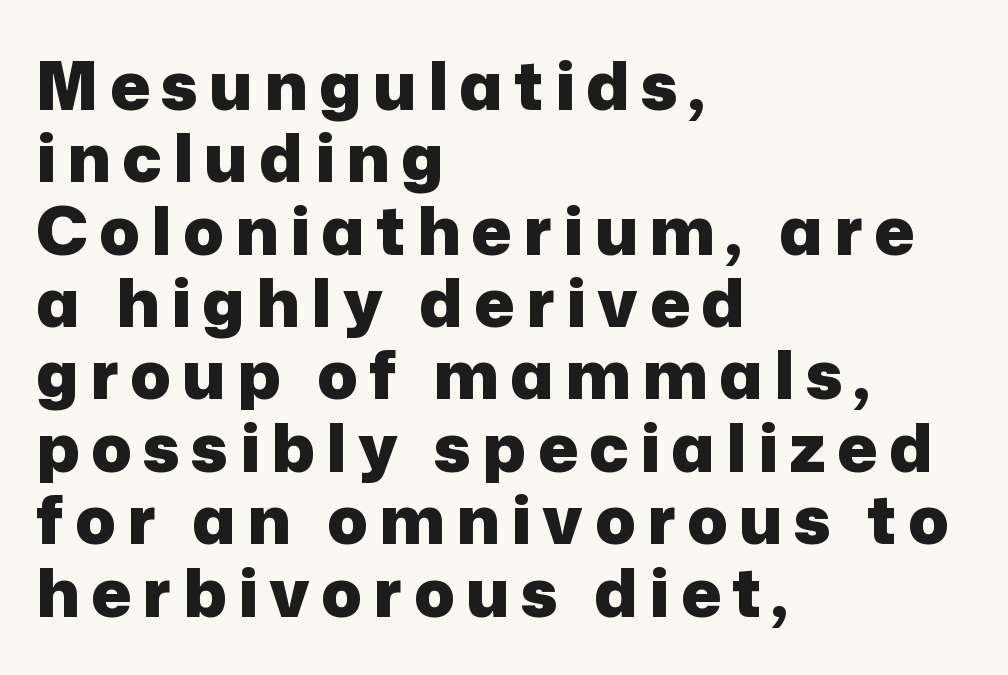
Q: Is the text bold? A: Yes.
Q: Is the text italic (slanted)? A: No, it is upright.
Q: Is the typeface a serif or a sans-serif typeface? A: Sans-serif.
Q: Is the text underlined? A: No.
Q: How is the paragraph aligned? A: Left-aligned.
Q: Is the spacing between lines tight, normal or loose? A: Tight.
Q: Width (condensed, normal, or wide)? A: Normal.
Q: Stroke contrast? A: Low.
Q: x-height? A: Medium.
Q: Monospaced? A: No.
